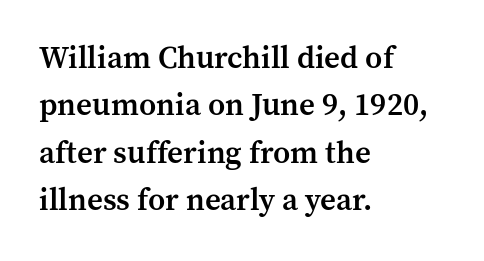
{"serif": "yes", "italic": "no", "bold": "semi", "weight": "semibold", "width": "normal", "stroke_contrast": "medium", "x_height": "medium", "monospaced": "no", "underline": "no", "align": "left", "line_spacing": "normal", "line_spacing_ratio": 1.53, "letter_spacing": "normal", "letter_spacing_em": 0.0, "glyph_px": 31}
